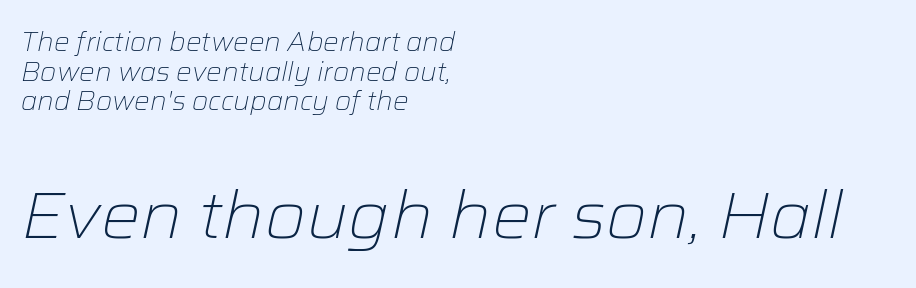
Compared with typical paragraphs, the rows here are closer together. The passage shown is not underscored anywhere. These lines stack with their left ends in a neat column. In terms of posture, this sample is oblique. You get the small type first, then a jump to larger type. Each word holds together tightly as a unit, with standard inter-letter gaps.
